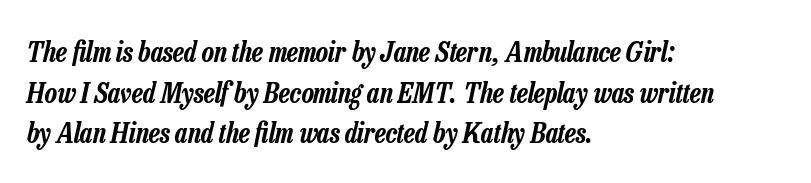
The image shows 28 px condensed type, italic (leaning right); set left-aligned, normal line spacing (1.45x), normal letter spacing, not underlined; low stroke contrast and a medium x-height.
